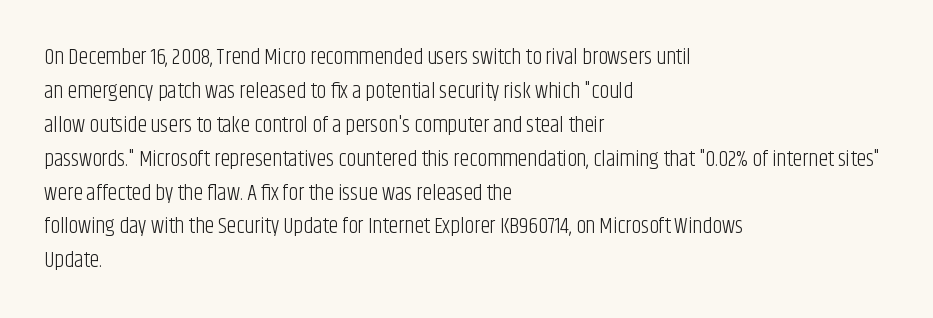
Q: Is the text bold? A: No.
Q: Is the text italic (slanted)? A: No, it is upright.
Q: Is the text underlined? A: No.
Q: How is the paragraph aligned? A: Left-aligned.
Q: Is the spacing between letters normal or unusually wide? A: Normal.
Q: Is the spacing between lines tight, normal or loose? A: Normal.
